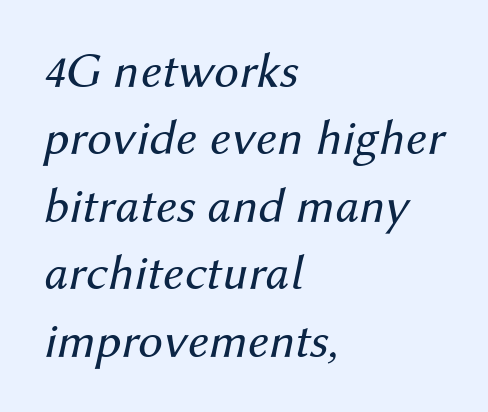
Is this a fixed-width face? No — the glyphs have proportional, varying widths. Is the type heavy? It reads as light-to-regular instead. Characters follow at the spacing the type designer built in. Leading matches the norm, producing a regular column. Italic? Definitely — the glyphs are oblique. Bare-footed words on every line.
